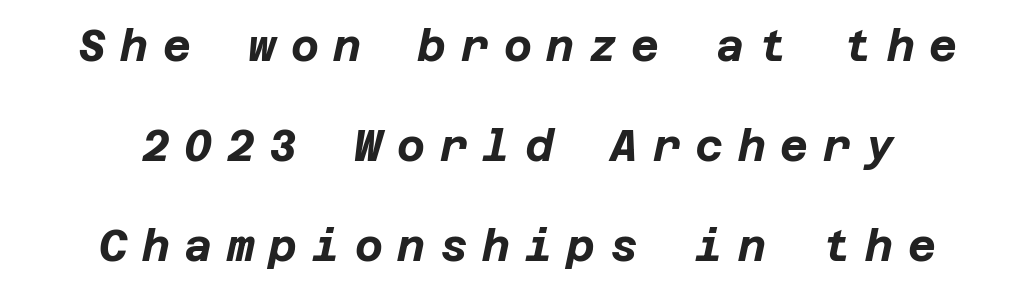
The glyphs are unaccompanied by any horizontal stroke below them. What weight is shown? A full bold with thick strokes. Rows of type keep a wide berth in the vertical direction. The rag falls on both sides of this text block equally. These lines have a slow, spaced-out rhythm from letter to letter.
